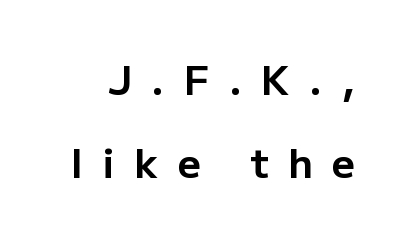
Q: Is the text bold? A: Yes.
Q: Is the text italic (slanted)? A: No, it is upright.
Q: Is the typeface a serif or a sans-serif typeface? A: Sans-serif.
Q: Is the text underlined? A: No.
Q: Is the spacing between letters normal or unusually wide? A: Unusually wide.
Q: Is the spacing between lines tight, normal or loose? A: Loose.
Q: Width (condensed, normal, or wide)? A: Normal.
Q: Stroke contrast? A: Low.
Q: x-height? A: Medium.
Q: Monospaced? A: No.
